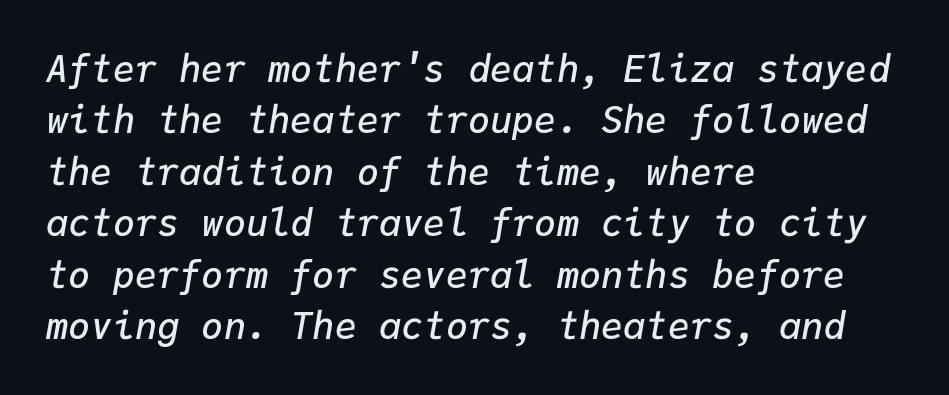
The image shows 37 px semibold type, italic (leaning right), monospaced; set left-aligned, normal line spacing (1.39x), normal letter spacing, not underlined; low stroke contrast and a medium x-height.
